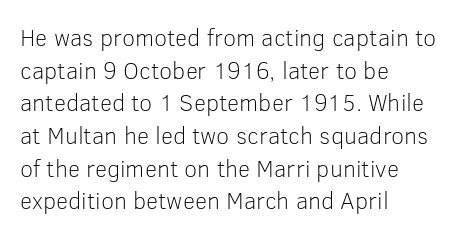
{"italic": "no", "bold": "no", "underline": "no", "align": "left", "line_spacing": "normal", "line_spacing_ratio": 1.36, "letter_spacing": "normal", "letter_spacing_em": 0.0, "glyph_px": 24}
